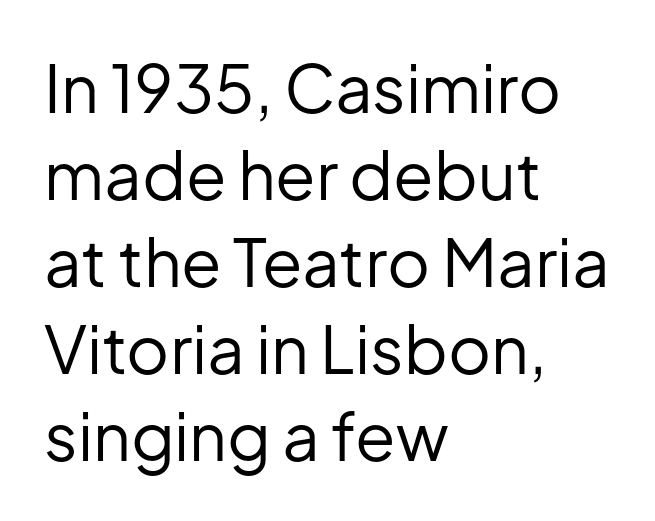
The image shows 66 px regular-weight sans-serif type, upright; set left-aligned, normal line spacing (1.32x), normal letter spacing, not underlined; low stroke contrast and a medium x-height.
